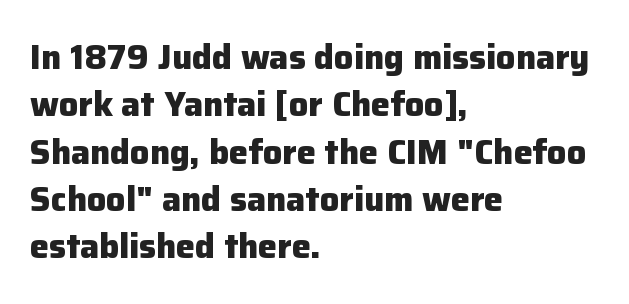
{"serif": "no", "italic": "no", "bold": "yes", "weight": "heavy", "width": "normal", "stroke_contrast": "low", "x_height": "medium", "monospaced": "no", "underline": "no", "align": "left", "line_spacing": "normal", "line_spacing_ratio": 1.39, "letter_spacing": "normal", "letter_spacing_em": 0.0, "glyph_px": 34}
